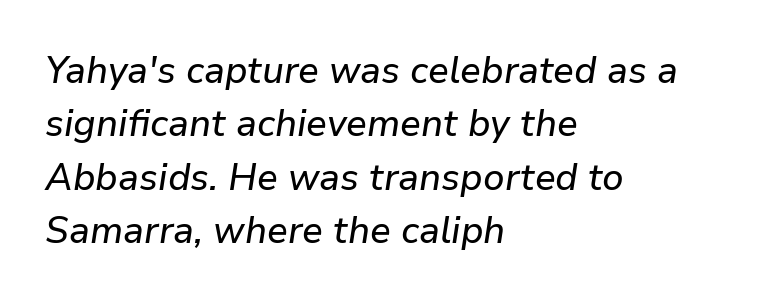
The image shows 37 px text type, italic (leaning right); set left-aligned, normal line spacing (1.44x), normal letter spacing, not underlined; low stroke contrast and a medium x-height.
